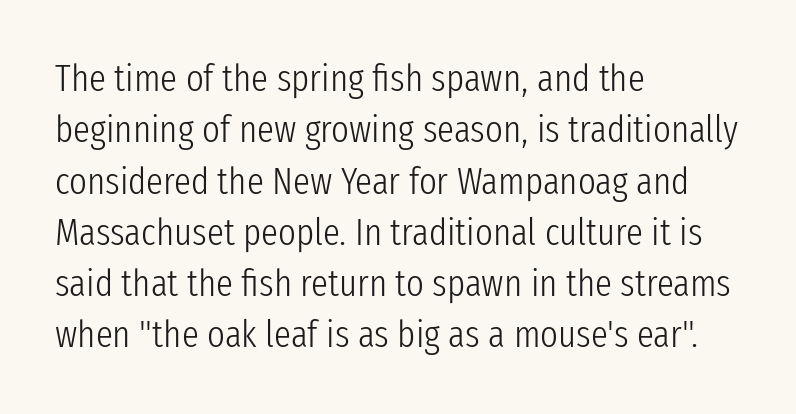
The image shows 38 px light, condensed sans-serif type, upright; set left-aligned, normal line spacing (1.35x), normal letter spacing, not underlined; low stroke contrast and a medium x-height.
